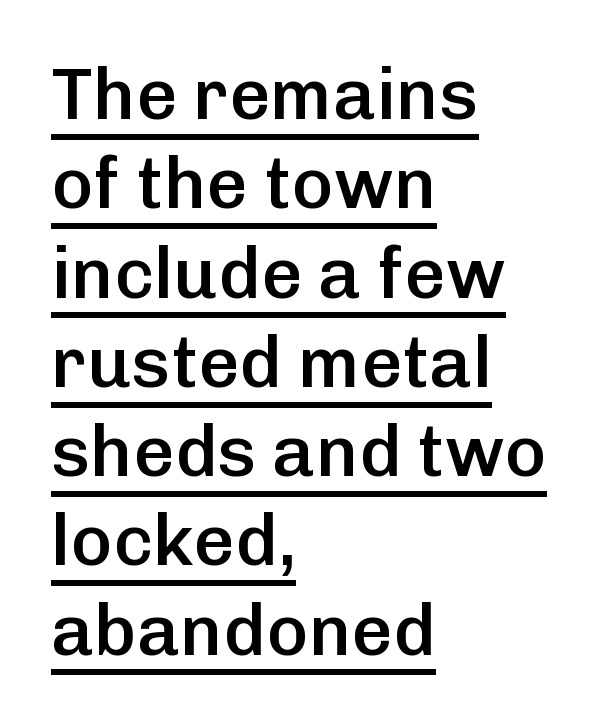
The image shows 72 px semibold sans-serif type, upright; set left-aligned, line spacing 1.24x, normal letter spacing, underlined; low stroke contrast and a medium x-height.
